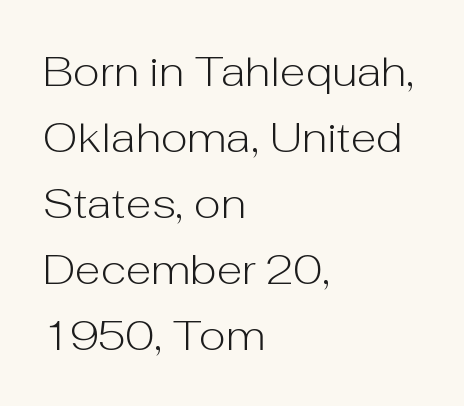
The image shows 42 px light sans-serif type, upright; set left-aligned, normal line spacing (1.57x), normal letter spacing, not underlined; low stroke contrast and a medium x-height.
